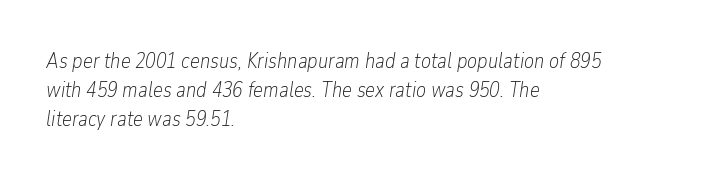
Q: Is the text bold? A: No.
Q: Is the text italic (slanted)? A: Yes, it leans right by about 9 degrees.
Q: Is the text underlined? A: No.
Q: How is the paragraph aligned? A: Left-aligned.
Q: Is the spacing between letters normal or unusually wide? A: Normal.
Q: Is the spacing between lines tight, normal or loose? A: Normal.
